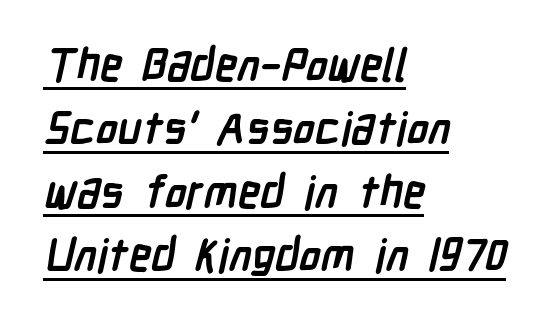
Q: Is the text bold? A: Yes.
Q: Is the typeface a serif or a sans-serif typeface? A: Sans-serif.
Q: Is the text underlined? A: Yes.
Q: How is the paragraph aligned? A: Left-aligned.
Q: Is the spacing between letters normal or unusually wide? A: Normal.
Q: Is the spacing between lines tight, normal or loose? A: Normal.
Q: Width (condensed, normal, or wide)? A: Condensed.
Q: Stroke contrast? A: Low.
Q: x-height? A: Medium.
Q: Monospaced? A: No.
